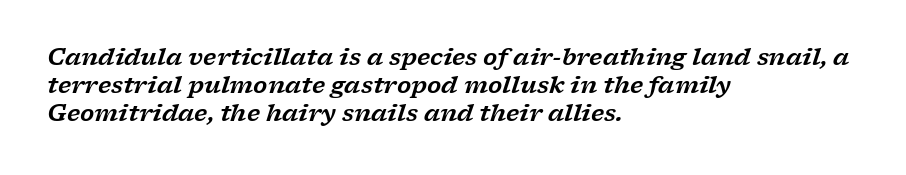
The image shows 23 px text type, italic (leaning right); set left-aligned, line spacing 1.22x, normal letter spacing, not underlined.
